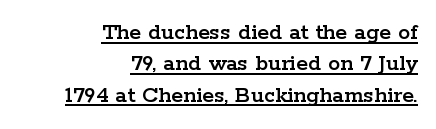
Q: Is the text italic (slanted)? A: No, it is upright.
Q: Is the text underlined? A: Yes.
Q: How is the paragraph aligned? A: Right-aligned.
Q: Is the spacing between letters normal or unusually wide? A: Normal.
Q: Is the spacing between lines tight, normal or loose? A: Normal.
